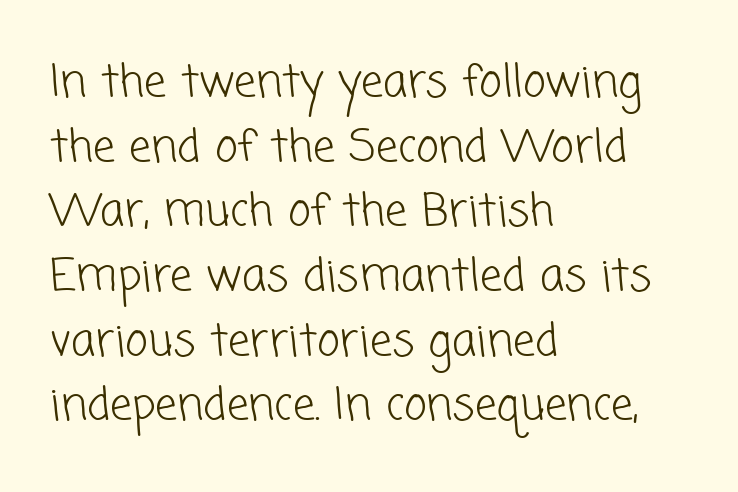
{"serif": "no", "bold": "no", "weight": "light", "width": "normal", "stroke_contrast": "low", "x_height": "medium", "monospaced": "no", "underline": "no", "align": "left", "line_spacing": "normal", "line_spacing_ratio": 1.47, "letter_spacing": "normal", "letter_spacing_em": 0.0, "glyph_px": 44}
